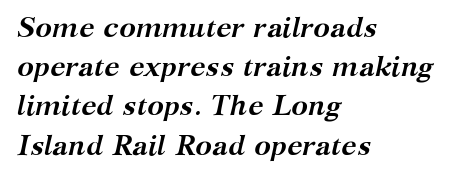
The image shows 28 px semibold serif type, italic (leaning right); set left-aligned, normal line spacing (1.4x), normal letter spacing, not underlined; medium stroke contrast and a medium x-height.
